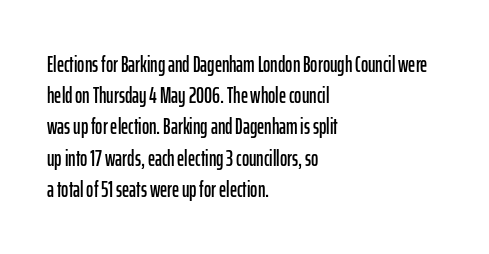
Nope, not italic — everything's standing straight. You could call the tracking neutral — neither tight nor loose. Descenders hang freely into open space. Vertical spacing — default. The compositor pushed each line to the left boundary.
